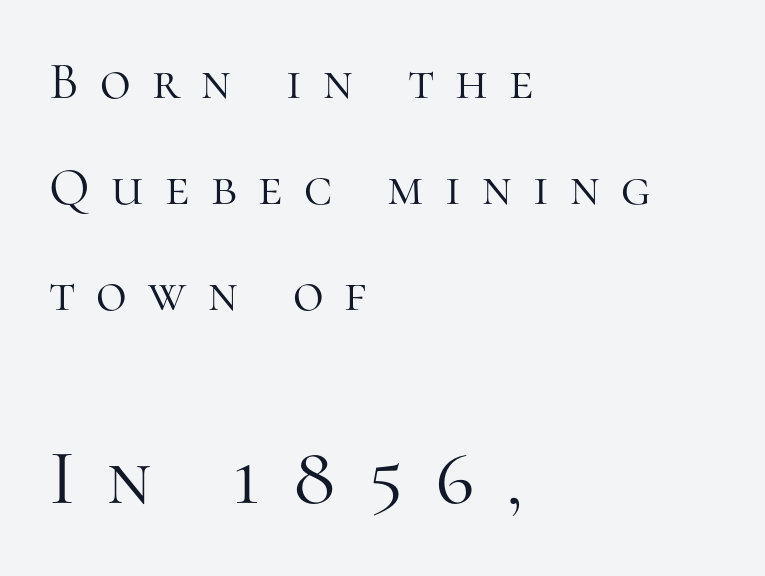
The image shows 79 px light serif type, upright; set left-aligned, loose line spacing (2.0x), unusually wide letter spacing (+0.4 em), not underlined; the second (bottom) block is 1.49x larger; high stroke contrast and a medium x-height.
